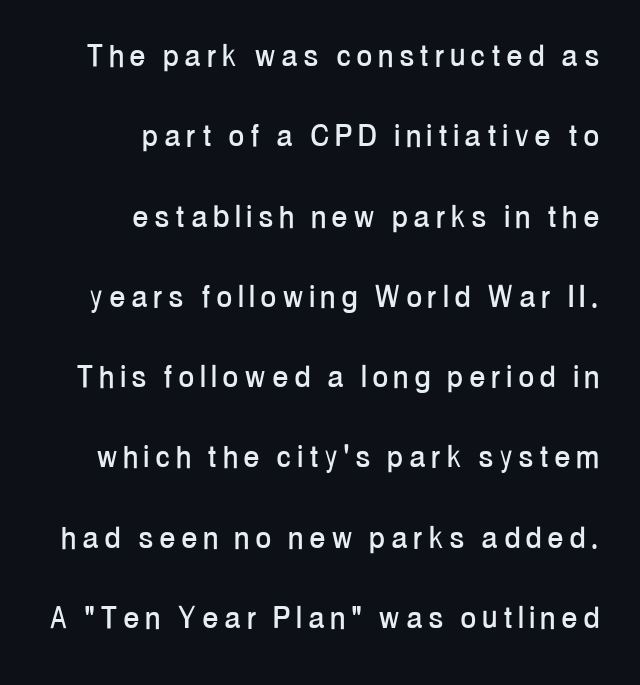
Q: Is the text italic (slanted)? A: No, it is upright.
Q: Is the typeface a serif or a sans-serif typeface? A: Sans-serif.
Q: Is the text underlined? A: No.
Q: How is the paragraph aligned? A: Right-aligned.
Q: Is the spacing between lines tight, normal or loose? A: Loose.
Q: Width (condensed, normal, or wide)? A: Condensed.
Q: Stroke contrast? A: Low.
Q: x-height? A: Medium.
Q: Monospaced? A: No.
